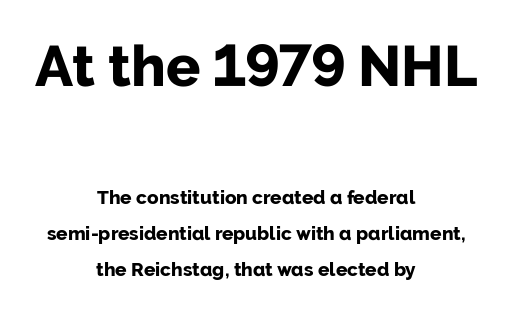
Spacing between characters is what you'd get straight out of the box. Italic: no, the glyphs are upright roman. The rendering uses natural spacing where letterforms have individual widths. Quick note: underline off.
